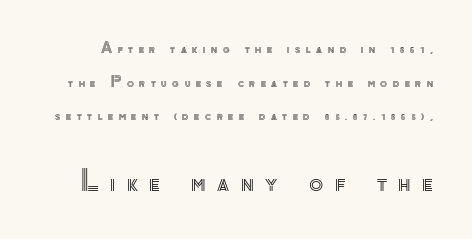
{"italic": "no", "width": "normal", "x_height": "small", "monospaced": "no", "underline": "no", "line_spacing": "loose", "line_spacing_ratio": 2.41, "letter_spacing": "wide", "letter_spacing_em": 0.4, "larger_block": "second", "size_ratio": 2.07, "glyph_px": 29}
